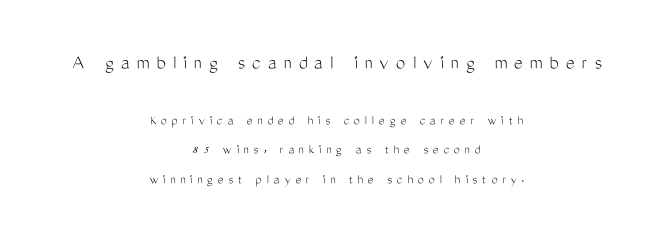
{"italic": "no", "bold": "no", "underline": "no", "align": "center", "line_spacing": "loose", "line_spacing_ratio": 2.1, "letter_spacing": "wide", "letter_spacing_em": 0.34, "larger_block": "first", "size_ratio": 1.5, "glyph_px": 21}
